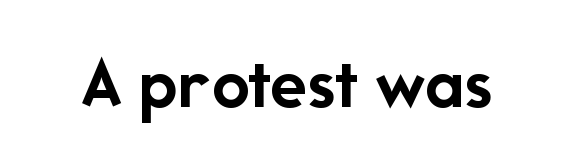
The image shows 76 px semibold sans-serif type, upright; set normal letter spacing, not underlined; low stroke contrast and a medium x-height.
